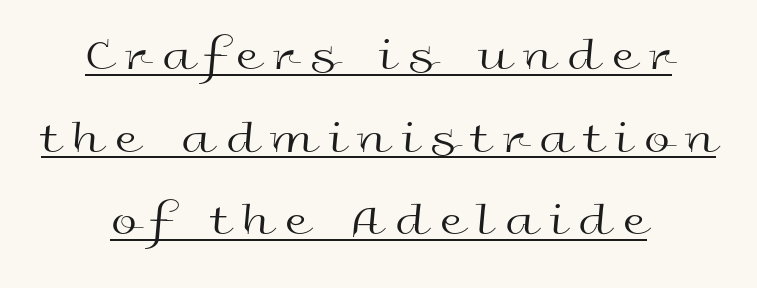
Compared with a typical body face, this is equally light or lighter still. This sample carries an underscore along the baseline area. Nope, no serifs anywhere on these letters. The lines in this sample share a center point and differ in where they start and stop.
